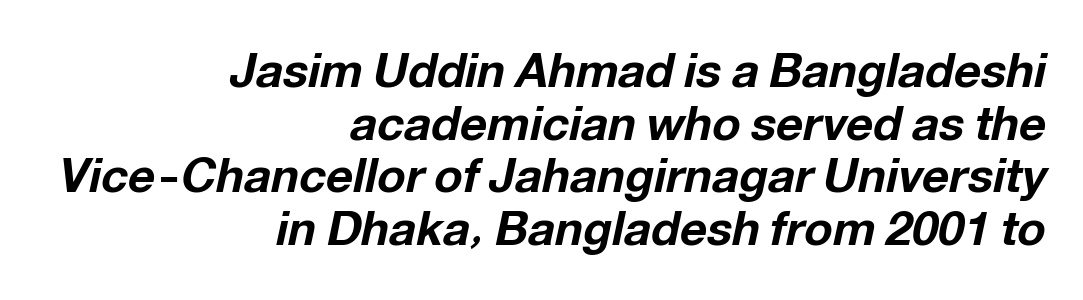
{"italic": "yes", "lean": "right", "slant_degrees": 12, "bold": "yes", "weight": "bold", "width": "normal", "stroke_contrast": "low", "x_height": "medium", "monospaced": "no", "underline": "no", "align": "right", "line_spacing": "tight", "line_spacing_ratio": 1.12, "letter_spacing": "normal", "letter_spacing_em": 0.0, "glyph_px": 47}
